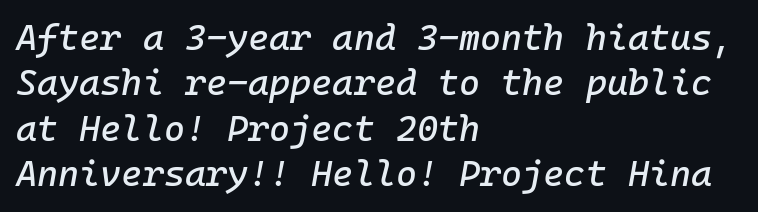
The text block is weighted toward the left margin, trailing off unevenly rightward. This sample uses plain, unmodified letter spacing. The passage shown is not underscored anywhere. The passage shown stacks its lines at a standard gap. Does the lettering tilt? It does — this is italic. This sample has the even, mechanical cadence of fixed-width lettering.
